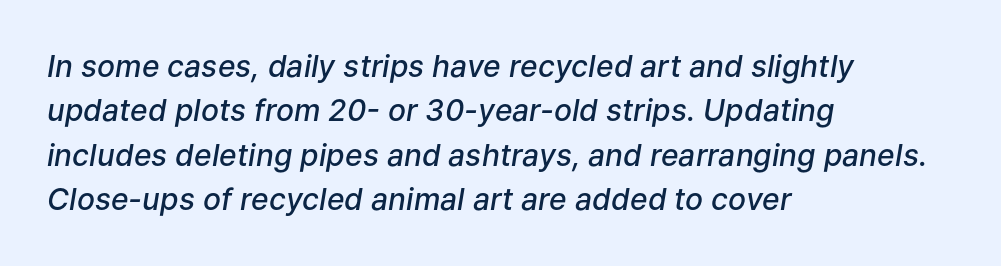
Q: Is the text bold? A: Semi-bold.
Q: Is the text italic (slanted)? A: Yes, it leans right by about 9 degrees.
Q: Is the text underlined? A: No.
Q: How is the paragraph aligned? A: Left-aligned.
Q: Is the spacing between letters normal or unusually wide? A: Normal.
Q: Is the spacing between lines tight, normal or loose? A: Normal.
Q: Width (condensed, normal, or wide)? A: Normal.
Q: Stroke contrast? A: Low.
Q: x-height? A: Medium.
Q: Monospaced? A: No.
